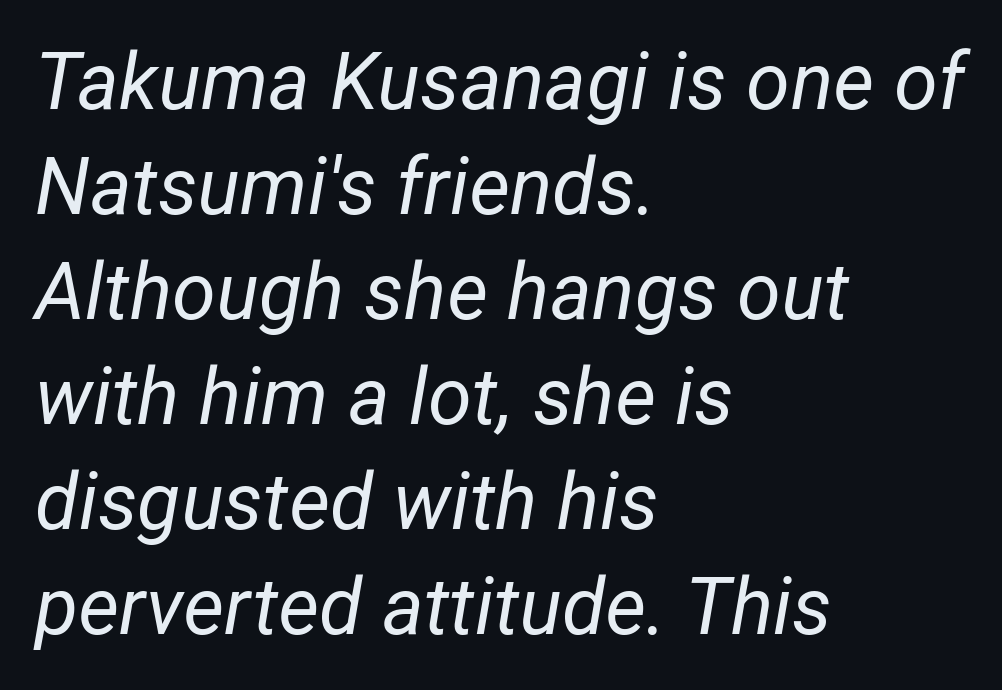
The vertical gap from one line to the next is medium. Tracking here is standard; glyphs follow each other at the usual distance. A typesetter would call this proportional, since set widths differ per character. Posture: slanted.
